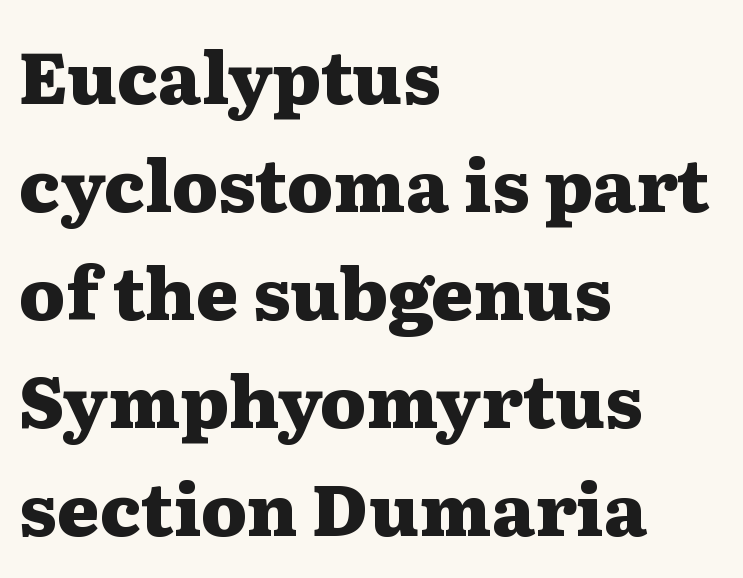
The image shows 72 px heavy, wide serif type, upright; set left-aligned, normal line spacing (1.5x), normal letter spacing, not underlined; medium stroke contrast and a medium x-height.
